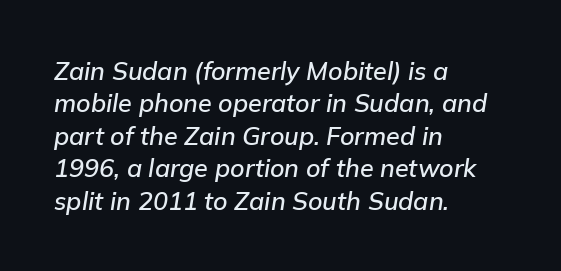
The image shows 25 px text type, italic (leaning right); set left-aligned, normal line spacing (1.3x), normal letter spacing, not underlined.
